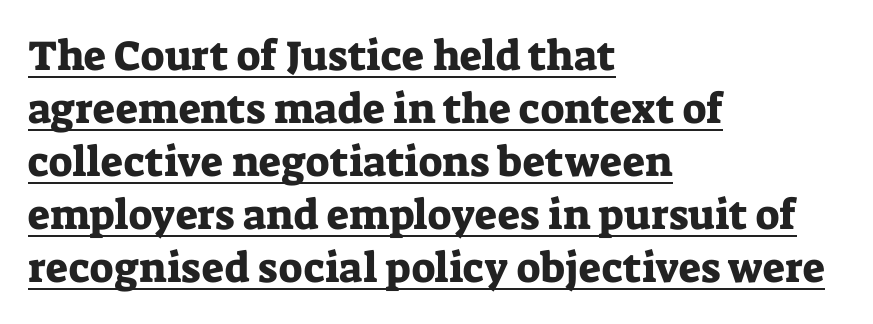
Q: Is the text italic (slanted)? A: No, it is upright.
Q: Is the typeface a serif or a sans-serif typeface? A: Serif.
Q: Is the text underlined? A: Yes.
Q: How is the paragraph aligned? A: Left-aligned.
Q: Is the spacing between letters normal or unusually wide? A: Normal.
Q: Is the spacing between lines tight, normal or loose? A: Normal.
Q: Width (condensed, normal, or wide)? A: Normal.
Q: Stroke contrast? A: Low.
Q: x-height? A: Medium.
Q: Monospaced? A: No.
